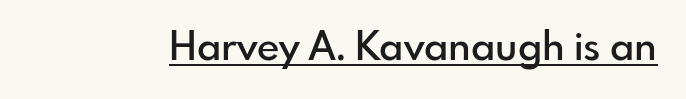
The strokes are fattened partway — semibold, not bold. Regarding serifs, this sample does without them. The words here are underlined. The typography opts for an upright posture over an oblique one.
